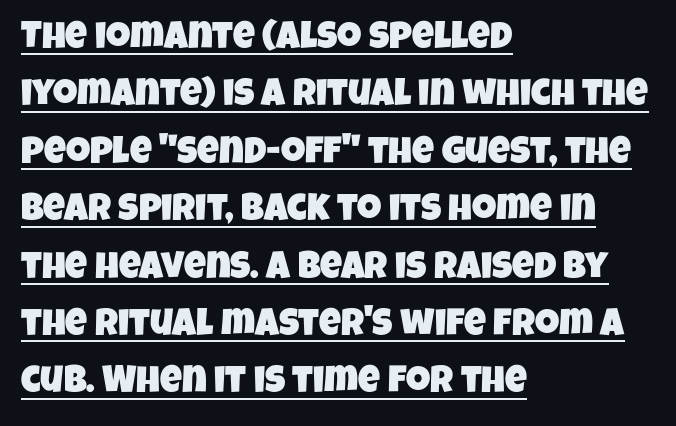
The image shows 38 px condensed sans-serif type; set left-aligned, normal line spacing (1.51x), normal letter spacing, underlined; low stroke contrast and a large x-height.
